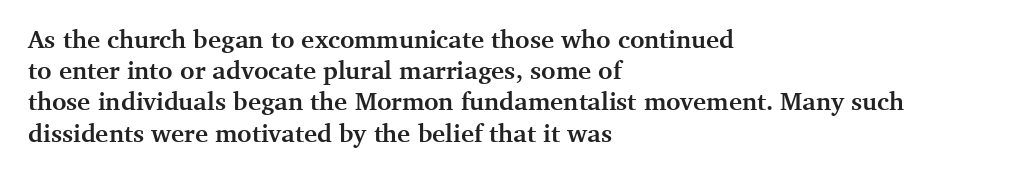
Caption: standard tracking, unaltered. Weight: bold. Line beginnings align vertically; line endings do not. The type sits square on the baseline with zero lean.
